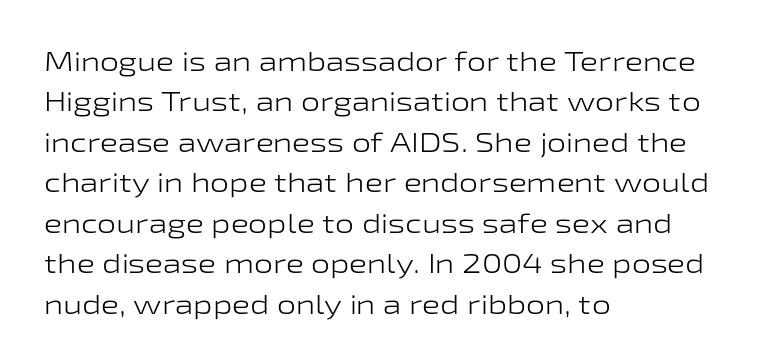
The image shows 27 px text type, upright; set left-aligned, normal line spacing (1.5x), normal letter spacing, not underlined.
